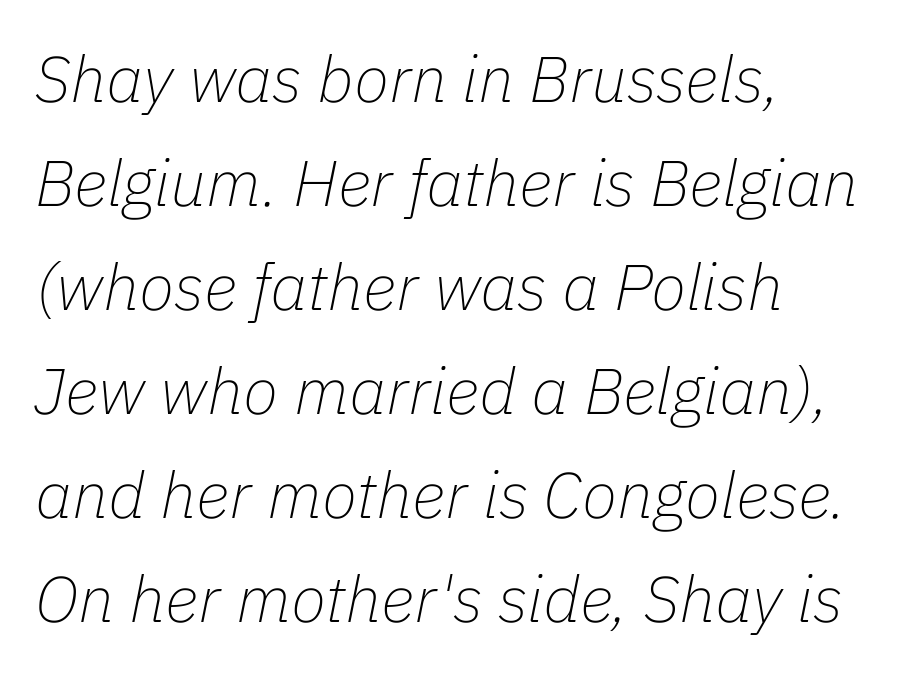
{"italic": "yes", "lean": "right", "slant_degrees": 11, "bold": "no", "weight": "thin", "width": "normal", "stroke_contrast": "low", "x_height": "medium", "monospaced": "no", "underline": "no", "align": "left", "line_spacing": "normal", "line_spacing_ratio": 1.6, "letter_spacing": "normal", "letter_spacing_em": 0.0, "glyph_px": 65}
